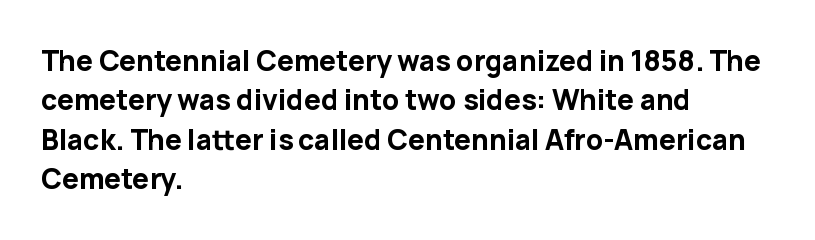
The image shows 28 px bold sans-serif type, upright; set left-aligned, normal line spacing (1.41x), normal letter spacing, not underlined; low stroke contrast and a medium x-height.
